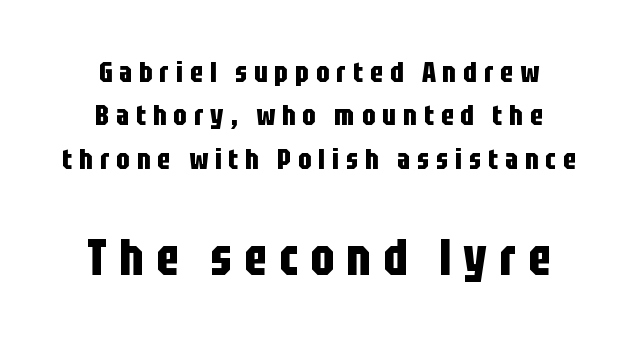
The image shows 51 px bold, condensed sans-serif type, upright; set centered, normal line spacing (1.5x), unusually wide letter spacing (+0.24 em), not underlined; the second (bottom) block is 1.76x larger; low stroke contrast and a large x-height.
